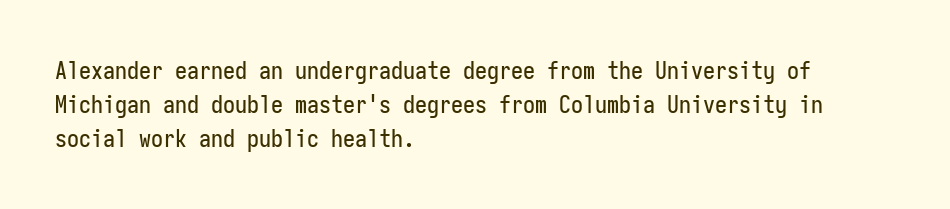
Q: Is the text italic (slanted)? A: No, it is upright.
Q: Is the text underlined? A: No.
Q: How is the paragraph aligned? A: Left-aligned.
Q: Is the spacing between letters normal or unusually wide? A: Normal.
Q: Is the spacing between lines tight, normal or loose? A: Normal.
